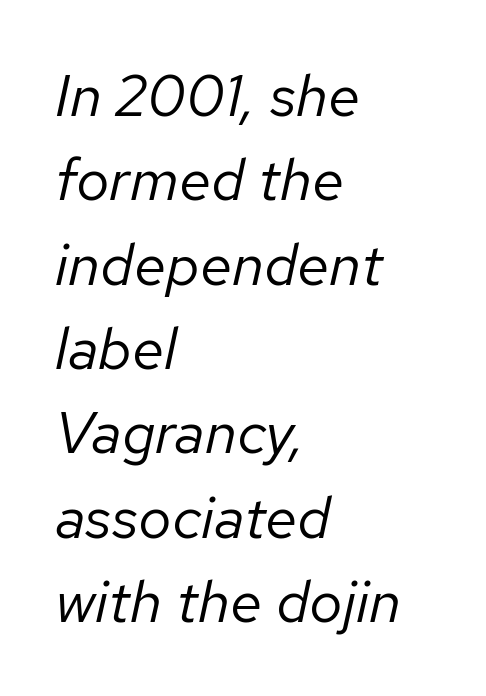
Honestly, there is no underline to notice here at all. The text carries the slant typical of an italic or oblique font. Heft: none added — not bold. These lines keep a tight, regular rhythm from letter to letter. If you measured baseline to baseline, you'd find a middling distance.
